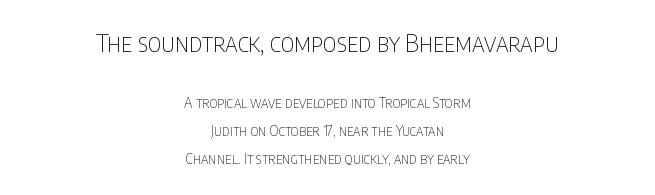
Q: Is the text bold? A: No.
Q: Is the text italic (slanted)? A: No, it is upright.
Q: Is the text underlined? A: No.
Q: How is the paragraph aligned? A: Centered.
Q: Is the spacing between letters normal or unusually wide? A: Normal.
Q: Is the spacing between lines tight, normal or loose? A: Loose.
Q: Which block of text is set in a larger size, the first (top) or the second (bottom)? A: The first (top) one.
